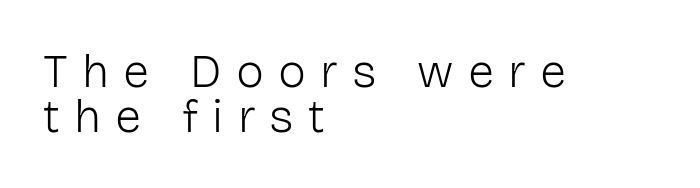
The letters stand upright; this is a roman face. The passage shown is not underscored anywhere. Someone cranked the tracking dial way up on this one. Here the designer chose a conventional face with non-uniform glyph widths. Horizontally, the lines are justified to the leading edge only.
